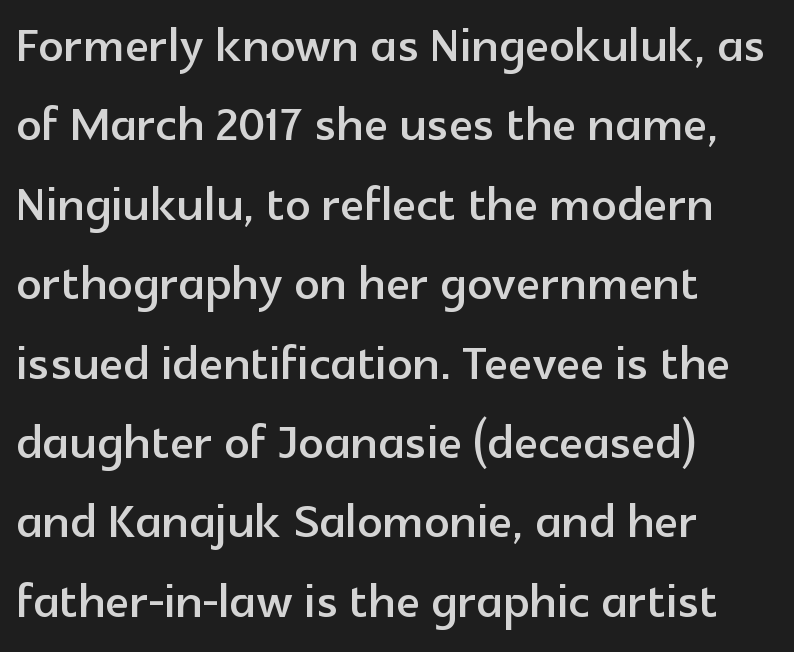
The image shows 63 px sans-serif type, upright; set left-aligned, normal line spacing (1.26x), normal letter spacing, not underlined; a medium x-height.
